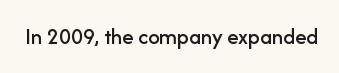
Each word holds together tightly as a unit, with standard inter-letter gaps. Posture: upright roman. The specimen omits any rule beneath the text block's lines.
